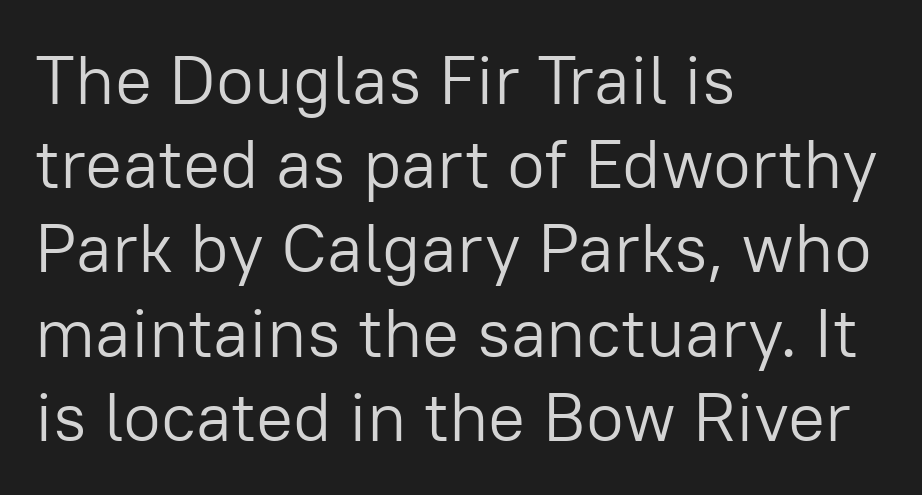
{"serif": "no", "italic": "no", "bold": "no", "weight": "light", "width": "normal", "stroke_contrast": "low", "x_height": "medium", "monospaced": "no", "underline": "no", "align": "left", "line_spacing_ratio": 1.22, "letter_spacing": "normal", "letter_spacing_em": 0.0, "glyph_px": 69}
